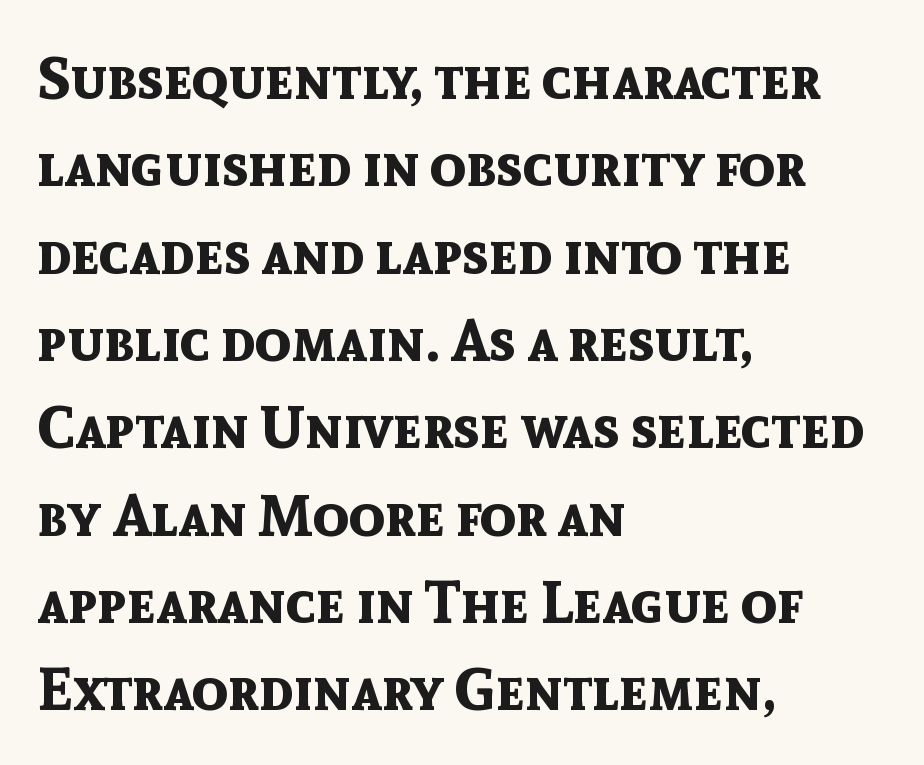
The image shows 59 px bold sans-serif type, upright; set left-aligned, normal line spacing (1.48x), normal letter spacing, not underlined; a medium x-height.
